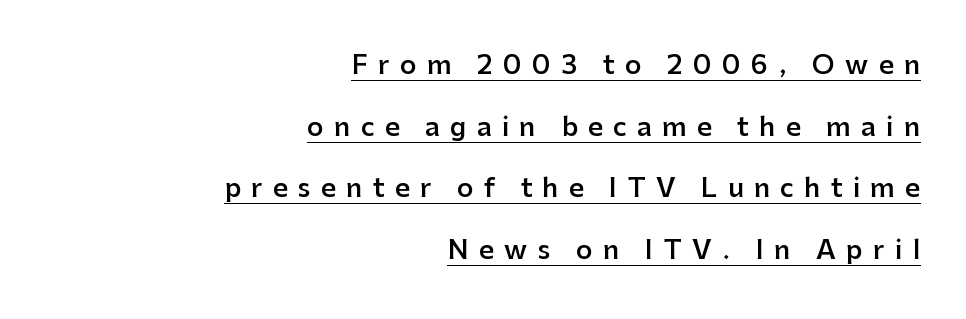
{"italic": "no", "bold": "semi", "underline": "yes", "align": "right", "line_spacing": "loose", "line_spacing_ratio": 2.37, "letter_spacing": "wide", "letter_spacing_em": 0.39, "glyph_px": 26}
